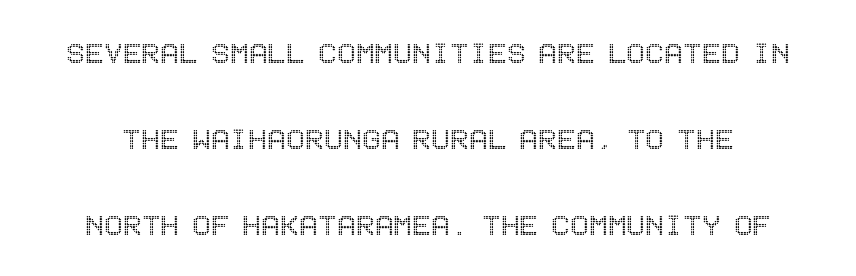
{"italic": "no", "width": "condensed", "x_height": "large", "underline": "no", "line_spacing": "loose", "line_spacing_ratio": 2.46, "letter_spacing": "normal", "letter_spacing_em": 0.0, "glyph_px": 35}
